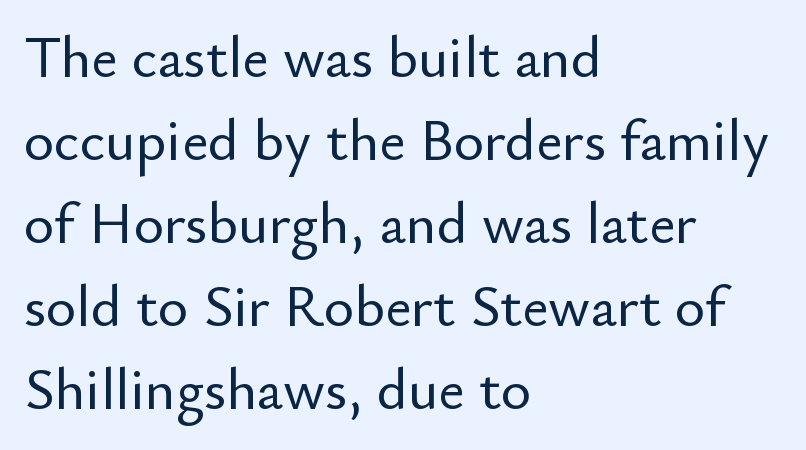
No word sits above an underline. The compositor pushed each line to the left boundary. Every character sits straight up, as roman type does. Here the designer chose a conventional face with non-uniform glyph widths.
